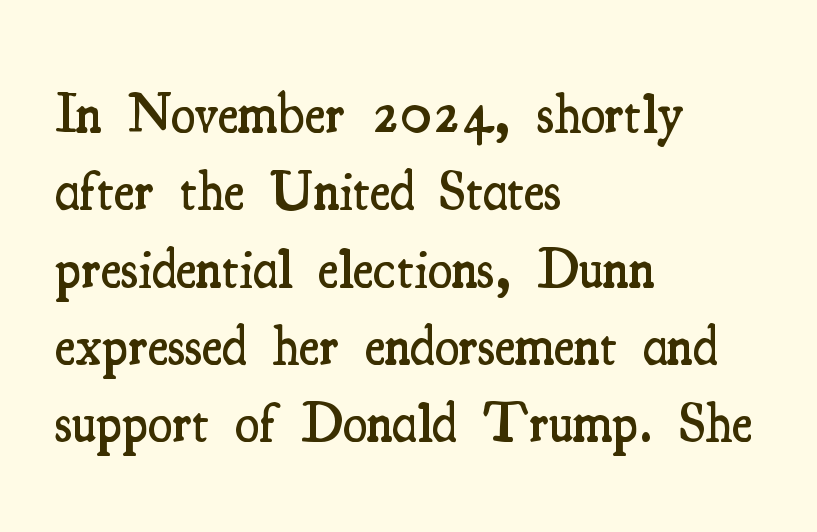
The image shows 56 px semibold, condensed serif type, upright; set left-aligned, normal line spacing (1.38x), normal letter spacing, not underlined; medium stroke contrast and a small x-height.
